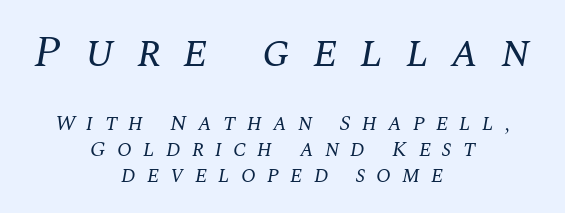
The glyphs are unaccompanied by any horizontal stroke below them. The weight tops out at a normal text grade. The text was rendered using a seriffed face with decorative stroke endings. The typesetter chose a symmetrical, centered arrangement here.
